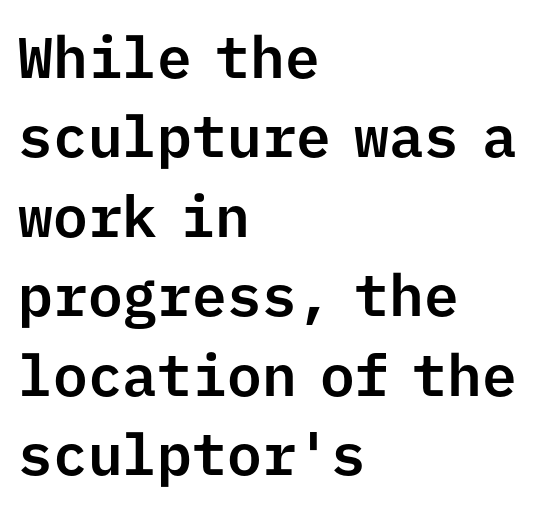
Tracking here is standard; glyphs follow each other at the usual distance. One glance says typical: line gaps are just what's usual. Examine the stroke ends and you'll find no serifs. You can tell it's not italic because the verticals are truly vertical.
